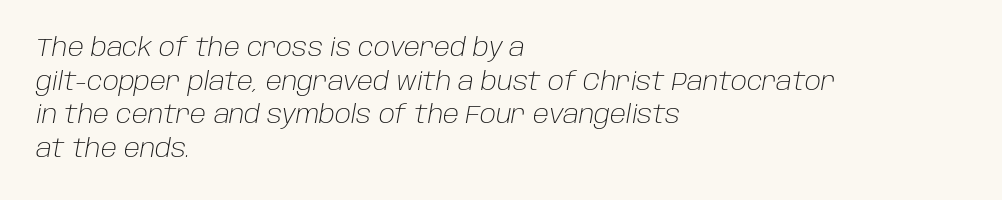
{"italic": "yes", "lean": "right", "slant_degrees": 10, "bold": "no", "underline": "no", "align": "left", "line_spacing": "normal", "line_spacing_ratio": 1.35, "letter_spacing": "normal", "letter_spacing_em": 0.0, "glyph_px": 25}
